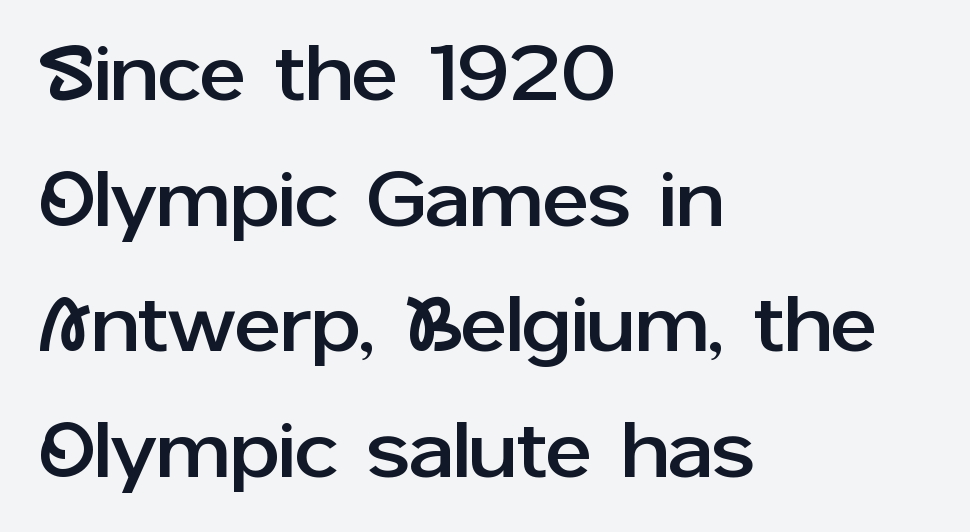
The specimen reads as upright at a glance. Summary of vertical rhythm: regular, with standard interline spacing. Anything drawn beneath the words? Only blank space. Varying glyph widths throughout — classic text-font behaviour.
